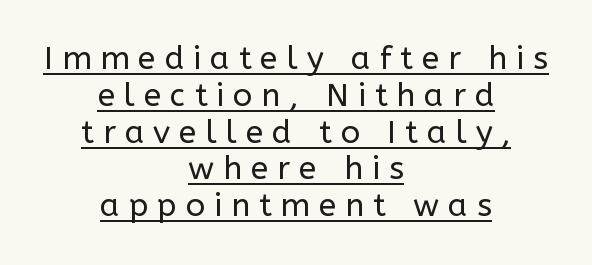
Q: Is the text bold? A: No.
Q: Is the text italic (slanted)? A: No, it is upright.
Q: Is the typeface a serif or a sans-serif typeface? A: Sans-serif.
Q: Is the text underlined? A: Yes.
Q: How is the paragraph aligned? A: Centered.
Q: Is the spacing between letters normal or unusually wide? A: Unusually wide.
Q: Is the spacing between lines tight, normal or loose? A: Tight.
Q: Width (condensed, normal, or wide)? A: Normal.
Q: Stroke contrast? A: Low.
Q: x-height? A: Medium.
Q: Monospaced? A: No.
